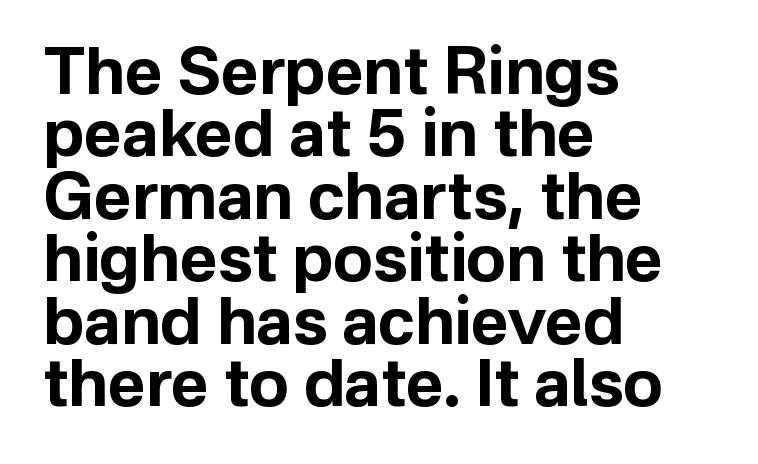
The lines are packed closely together with very little leading. Compared with an ordinary text face, these strokes are far heavier — a full bold. Glance below the letters and you will spot only blank space. These lines are composed in type without serifs. Look at the tracking — it's just the regular setting, nothing added.
